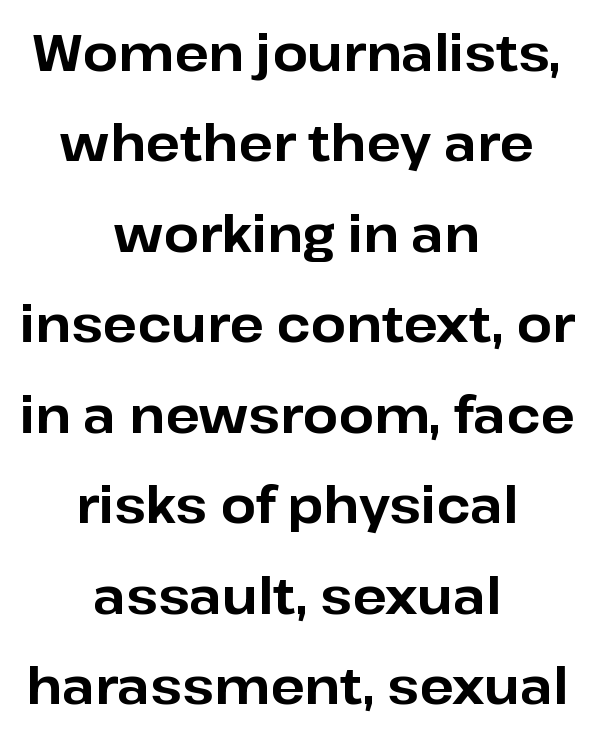
Q: Is the text bold? A: Yes.
Q: Is the text italic (slanted)? A: No, it is upright.
Q: Is the typeface a serif or a sans-serif typeface? A: Sans-serif.
Q: Is the text underlined? A: No.
Q: How is the paragraph aligned? A: Centered.
Q: Is the spacing between letters normal or unusually wide? A: Normal.
Q: Width (condensed, normal, or wide)? A: Normal.
Q: Stroke contrast? A: Low.
Q: x-height? A: Medium.
Q: Monospaced? A: No.
